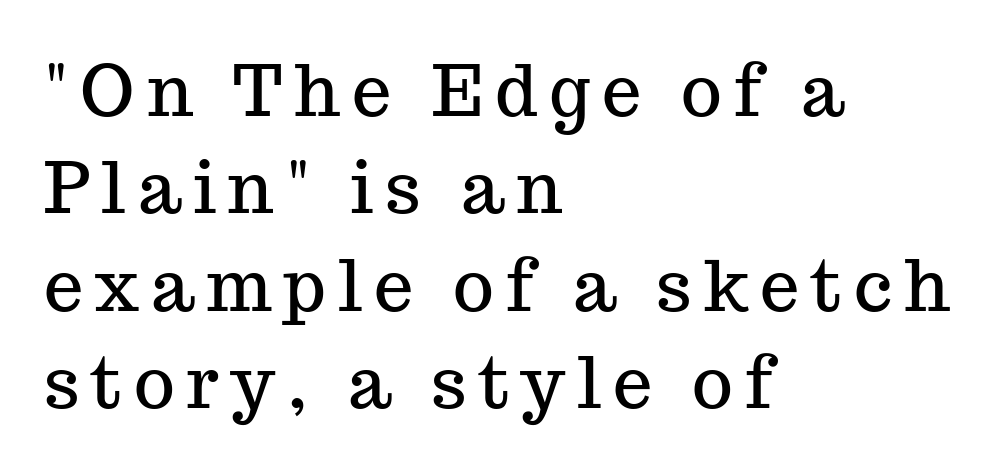
The image shows 70 px serif type, upright; set left-aligned, normal line spacing (1.39x), not underlined; medium stroke contrast and a medium x-height.
